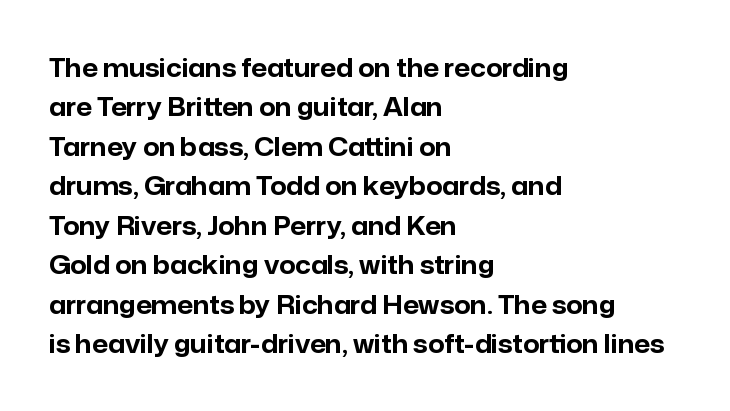
Q: Is the text bold? A: Yes.
Q: Is the text italic (slanted)? A: No, it is upright.
Q: Is the text underlined? A: No.
Q: How is the paragraph aligned? A: Left-aligned.
Q: Is the spacing between letters normal or unusually wide? A: Normal.
Q: Is the spacing between lines tight, normal or loose? A: Normal.
